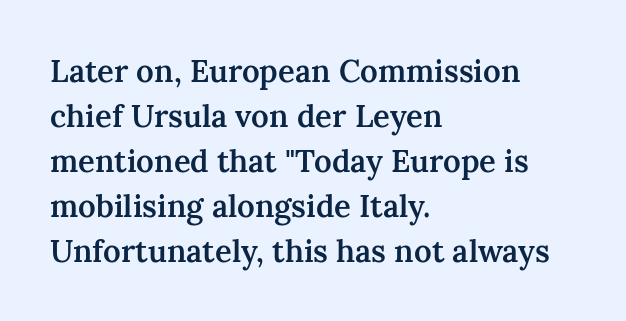
The image shows 31 px semibold serif type, upright; set left-aligned, normal line spacing (1.45x), normal letter spacing, not underlined; medium stroke contrast and a medium x-height.
